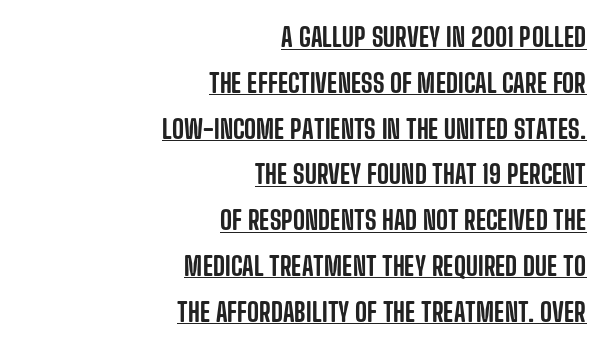
Compared with typical body copy, the letter spacing here is the same. Each line ends at the same right margin while the left side varies. Notice how a bar underscores the lettering throughout. The lettering stays uniformly vertical, giving the passage a roman look.
